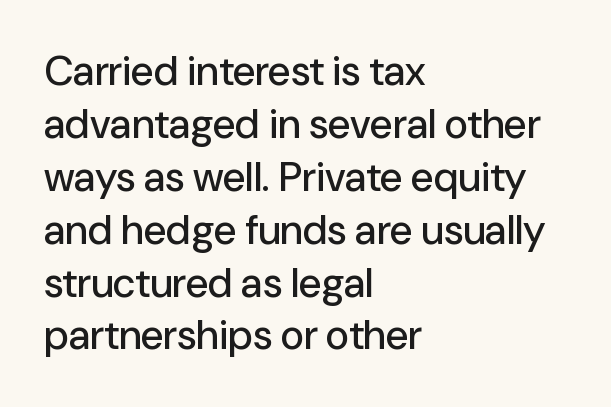
Q: Is the text italic (slanted)? A: No, it is upright.
Q: Is the typeface a serif or a sans-serif typeface? A: Sans-serif.
Q: Is the text underlined? A: No.
Q: How is the paragraph aligned? A: Left-aligned.
Q: Is the spacing between letters normal or unusually wide? A: Normal.
Q: Is the spacing between lines tight, normal or loose? A: Normal.
Q: Width (condensed, normal, or wide)? A: Normal.
Q: Stroke contrast? A: Low.
Q: x-height? A: Medium.
Q: Monospaced? A: No.
